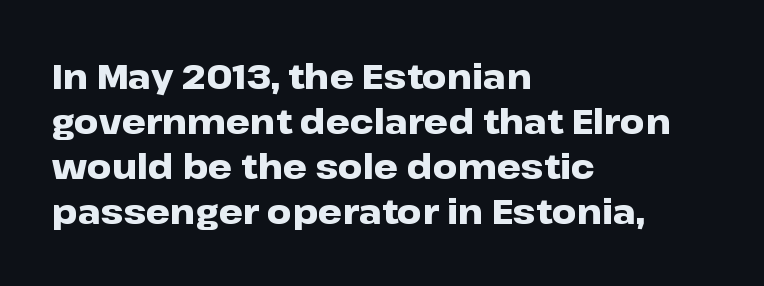
{"serif": "no", "italic": "no", "bold": "yes", "weight": "heavy", "width": "wide", "stroke_contrast": "low", "x_height": "medium", "monospaced": "no", "underline": "no", "align": "left", "line_spacing": "normal", "line_spacing_ratio": 1.32, "letter_spacing": "normal", "letter_spacing_em": 0.0, "glyph_px": 34}
